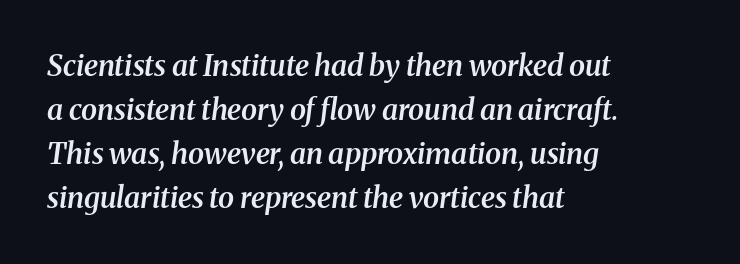
The image shows 29 px semibold serif type, italic (leaning right); set left-aligned, normal line spacing (1.52x), normal letter spacing, not underlined; medium stroke contrast and a medium x-height.
